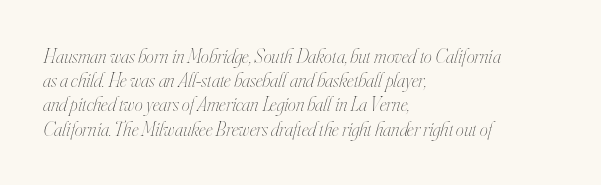
The image shows 20 px text type, italic (leaning right); set left-aligned, line spacing 1.21x, normal letter spacing, not underlined.
